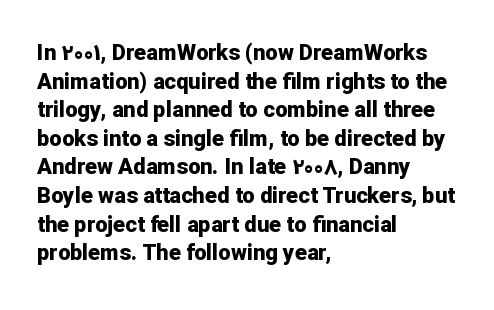
The image shows 22 px bold type, upright; set left-aligned, normal line spacing (1.3x), normal letter spacing, not underlined.
